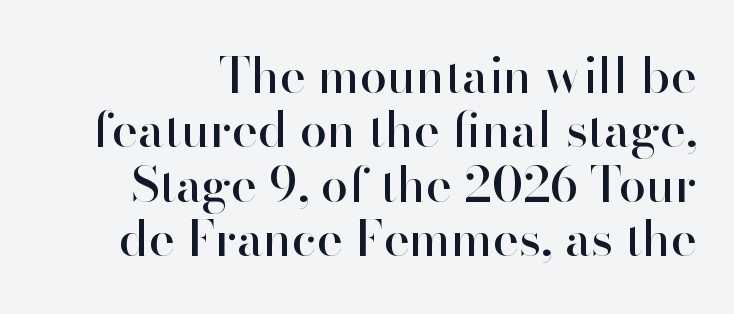
The image shows 49 px sans-serif type, upright; set tight line spacing (1.11x), normal letter spacing, not underlined; high stroke contrast and a small x-height.
